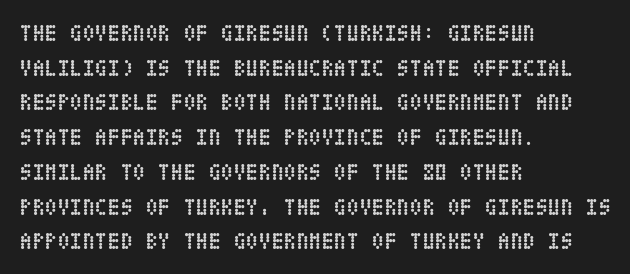
The image shows 23 px bold type, upright; set left-aligned, normal line spacing (1.51x), normal letter spacing, not underlined.
